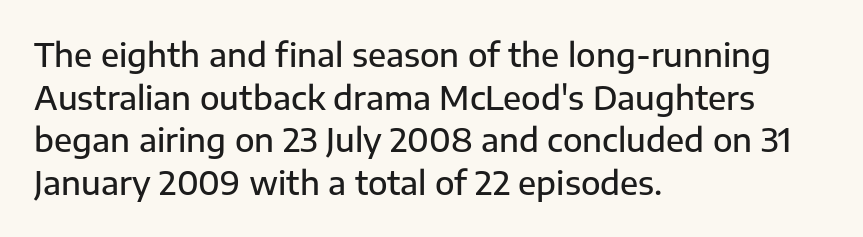
{"serif": "no", "italic": "no", "bold": "semi", "weight": "semibold", "width": "normal", "stroke_contrast": "low", "x_height": "medium", "monospaced": "no", "underline": "no", "align": "left", "line_spacing": "normal", "line_spacing_ratio": 1.33, "letter_spacing": "normal", "letter_spacing_em": 0.0, "glyph_px": 32}
